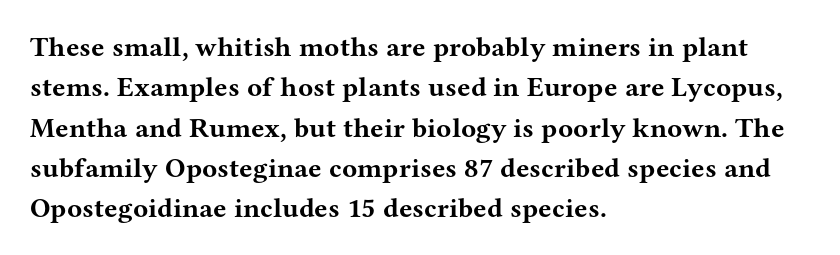
Q: Is the text bold? A: Yes.
Q: Is the text italic (slanted)? A: No, it is upright.
Q: Is the typeface a serif or a sans-serif typeface? A: Serif.
Q: Is the text underlined? A: No.
Q: How is the paragraph aligned? A: Left-aligned.
Q: Is the spacing between letters normal or unusually wide? A: Normal.
Q: Is the spacing between lines tight, normal or loose? A: Normal.
Q: Width (condensed, normal, or wide)? A: Wide.
Q: Stroke contrast? A: Medium.
Q: x-height? A: Medium.
Q: Monospaced? A: No.
